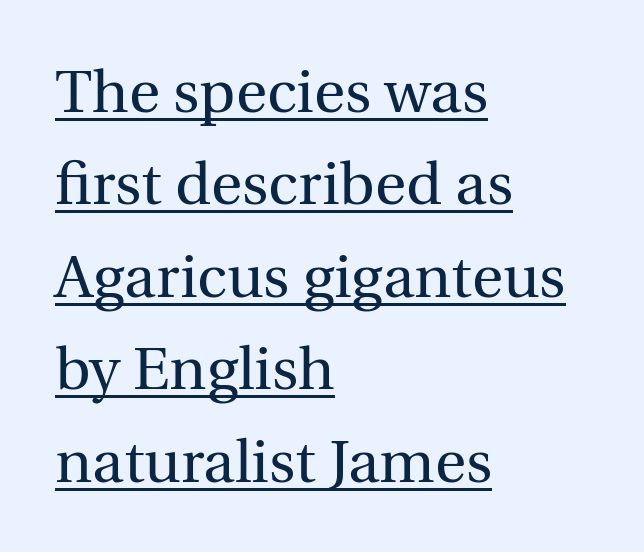
Q: Is the text bold? A: No.
Q: Is the text italic (slanted)? A: No, it is upright.
Q: Is the typeface a serif or a sans-serif typeface? A: Serif.
Q: Is the text underlined? A: Yes.
Q: How is the paragraph aligned? A: Left-aligned.
Q: Is the spacing between letters normal or unusually wide? A: Normal.
Q: Is the spacing between lines tight, normal or loose? A: Normal.
Q: Width (condensed, normal, or wide)? A: Normal.
Q: x-height? A: Medium.
Q: Monospaced? A: No.
